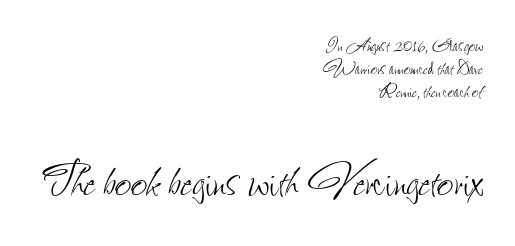
Q: Is the text bold? A: No.
Q: Is the text italic (slanted)? A: Yes.
Q: Is the text underlined? A: No.
Q: How is the paragraph aligned? A: Right-aligned.
Q: Is the spacing between letters normal or unusually wide? A: Normal.
Q: Is the spacing between lines tight, normal or loose? A: Tight.
Q: Which block of text is set in a larger size, the first (top) or the second (bottom)? A: The second (bottom) one.
Q: Width (condensed, normal, or wide)? A: Condensed.
Q: Stroke contrast? A: Low.
Q: x-height? A: Small.
Q: Monospaced? A: No.
